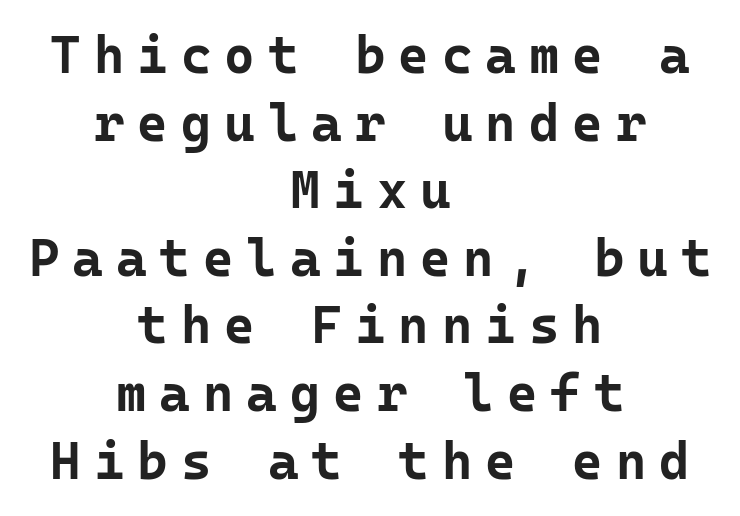
Q: Is the text bold? A: Yes.
Q: Is the text italic (slanted)? A: No, it is upright.
Q: Is the typeface a serif or a sans-serif typeface? A: Sans-serif.
Q: Is the text underlined? A: No.
Q: How is the paragraph aligned? A: Centered.
Q: Is the spacing between letters normal or unusually wide? A: Unusually wide.
Q: Is the spacing between lines tight, normal or loose? A: Normal.
Q: Width (condensed, normal, or wide)? A: Normal.
Q: Stroke contrast? A: Low.
Q: x-height? A: Medium.
Q: Monospaced? A: Yes.
